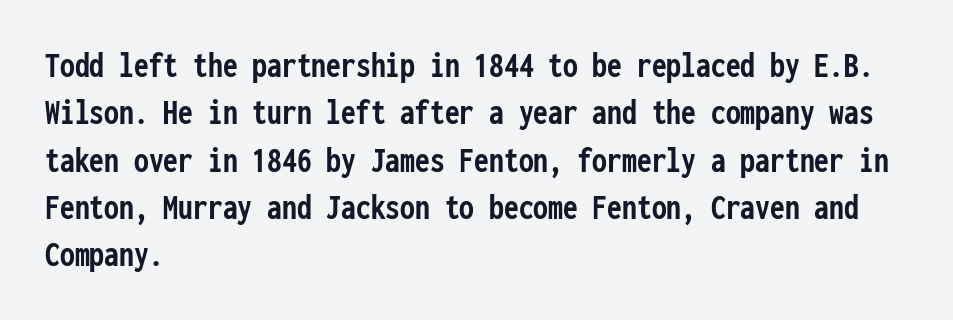
Q: Is the text bold? A: Yes.
Q: Is the text italic (slanted)? A: No, it is upright.
Q: Is the typeface a serif or a sans-serif typeface? A: Sans-serif.
Q: Is the text underlined? A: No.
Q: How is the paragraph aligned? A: Left-aligned.
Q: Is the spacing between letters normal or unusually wide? A: Normal.
Q: Is the spacing between lines tight, normal or loose? A: Normal.
Q: Width (condensed, normal, or wide)? A: Condensed.
Q: Stroke contrast? A: Low.
Q: x-height? A: Medium.
Q: Monospaced? A: Yes.
